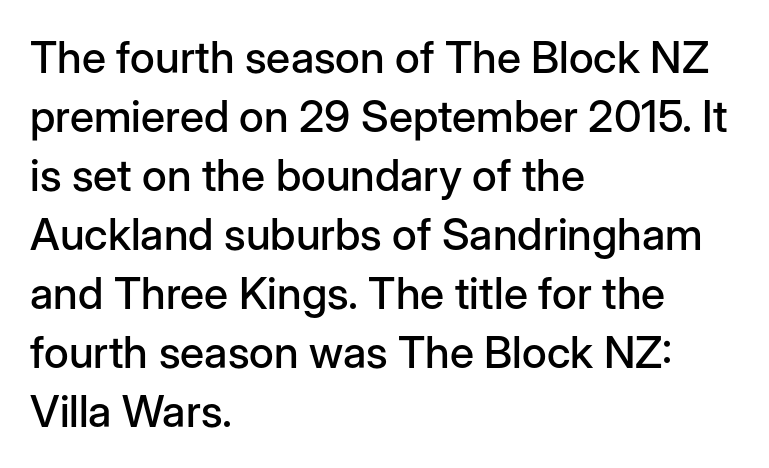
{"serif": "no", "italic": "no", "width": "normal", "stroke_contrast": "low", "x_height": "medium", "monospaced": "no", "underline": "no", "align": "left", "line_spacing": "normal", "line_spacing_ratio": 1.34, "letter_spacing": "normal", "letter_spacing_em": 0.0, "glyph_px": 44}
